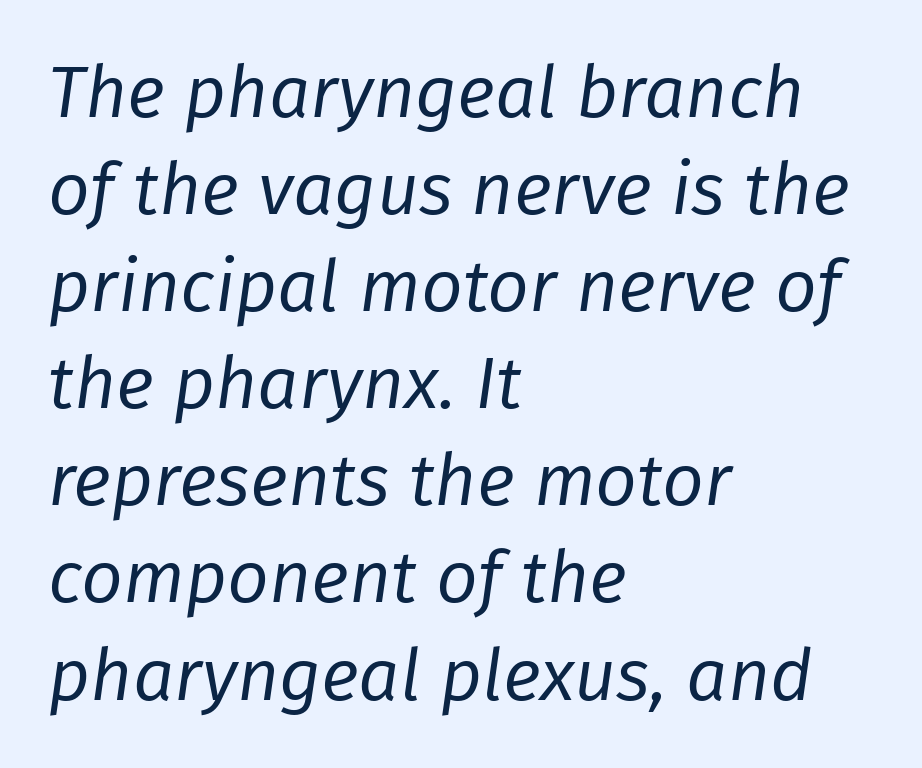
{"italic": "yes", "lean": "right", "slant_degrees": 8, "bold": "no", "weight": "regular", "width": "normal", "stroke_contrast": "low", "x_height": "medium", "monospaced": "no", "underline": "no", "align": "left", "line_spacing": "normal", "line_spacing_ratio": 1.33, "letter_spacing": "normal", "letter_spacing_em": 0.0, "glyph_px": 73}
